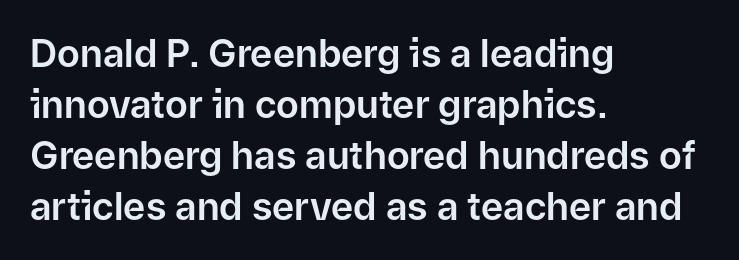
What's the leading like? Ordinary, nothing unusual. Varying glyph widths throughout — classic text-font behaviour. Short note: letters normally spaced. Compared with a centered layout, this one pins lines to the left instead. The specimen reads as upright at a glance. Any mark beneath the type? The region is blank.
